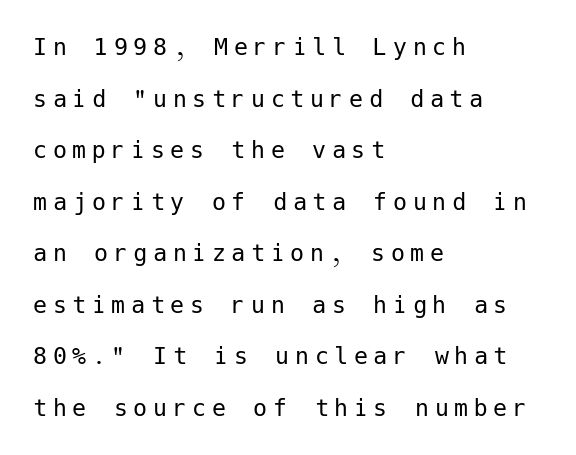
Tracking value appears strongly positive — letters spread wide. Ascenders rise straight up at ninety degrees. I'd call this a sans setting — the letters go barefoot. Stroke mass is kept to a normal reading level or below. Lines of text with bare space underneath.
